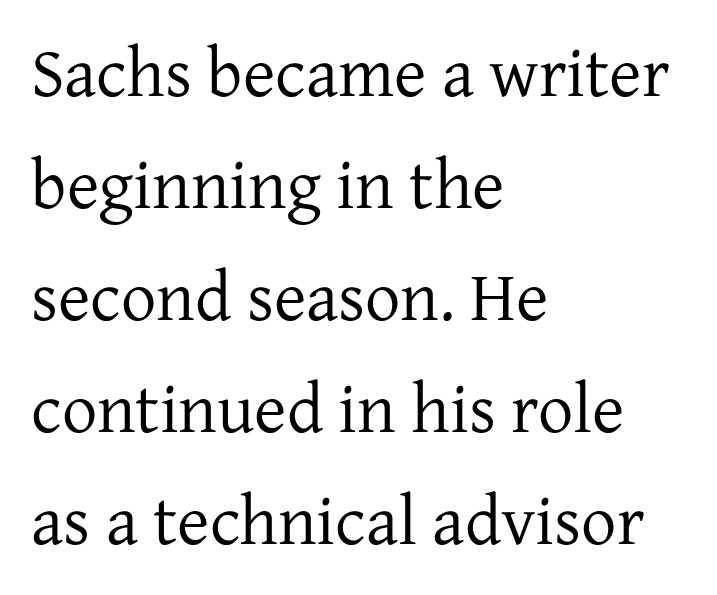
Q: Is the text bold? A: No.
Q: Is the text italic (slanted)? A: No, it is upright.
Q: Is the typeface a serif or a sans-serif typeface? A: Serif.
Q: Is the text underlined? A: No.
Q: How is the paragraph aligned? A: Left-aligned.
Q: Is the spacing between letters normal or unusually wide? A: Normal.
Q: Is the spacing between lines tight, normal or loose? A: Normal.
Q: Width (condensed, normal, or wide)? A: Normal.
Q: Stroke contrast? A: Low.
Q: x-height? A: Medium.
Q: Monospaced? A: No.
